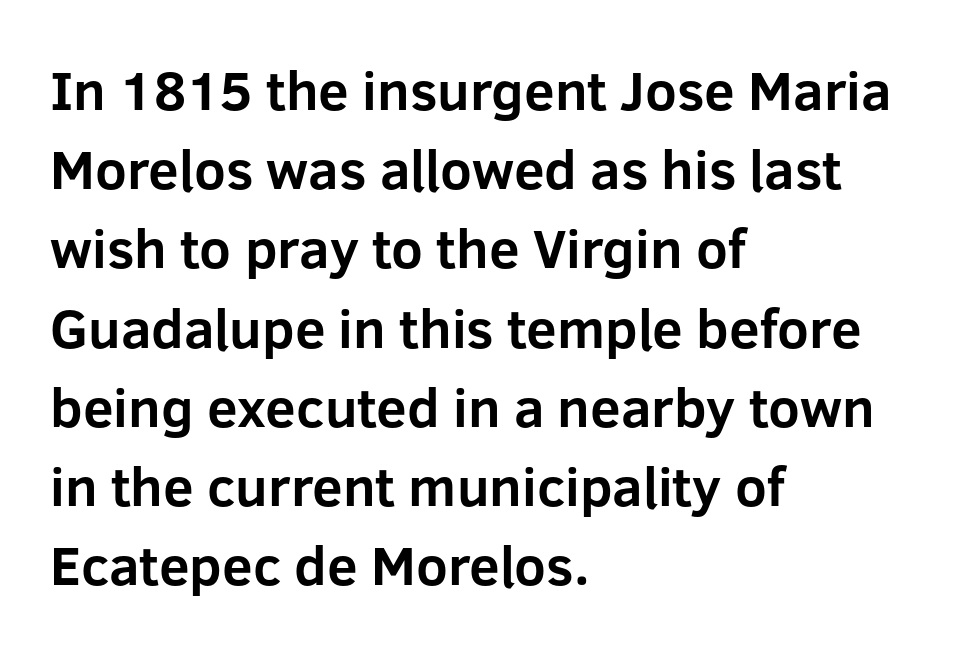
The image shows 55 px bold sans-serif type, upright; set left-aligned, normal line spacing (1.44x), normal letter spacing, not underlined; low stroke contrast and a medium x-height.
